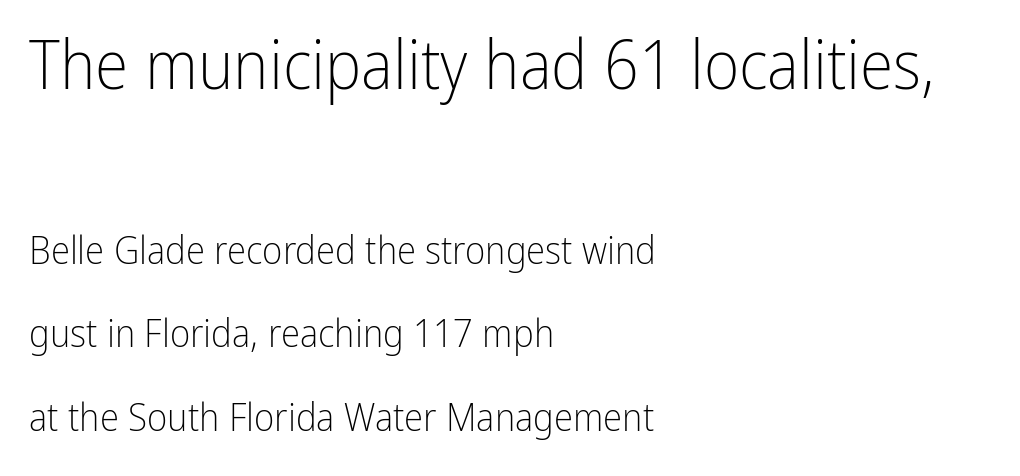
The initial chunk of copy outweighs the following chunk in type size. Is the stroke heavy? The answer is a plain regular-or-lighter. The letters advance in unequal steps, a hallmark of proportional type. You can tell it's not italic because the verticals are truly vertical.
